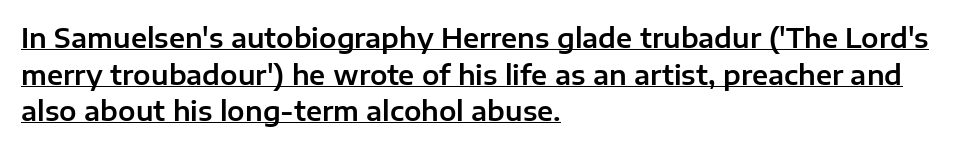
The image shows 26 px text type, upright; set left-aligned, normal line spacing (1.41x), normal letter spacing, underlined.
